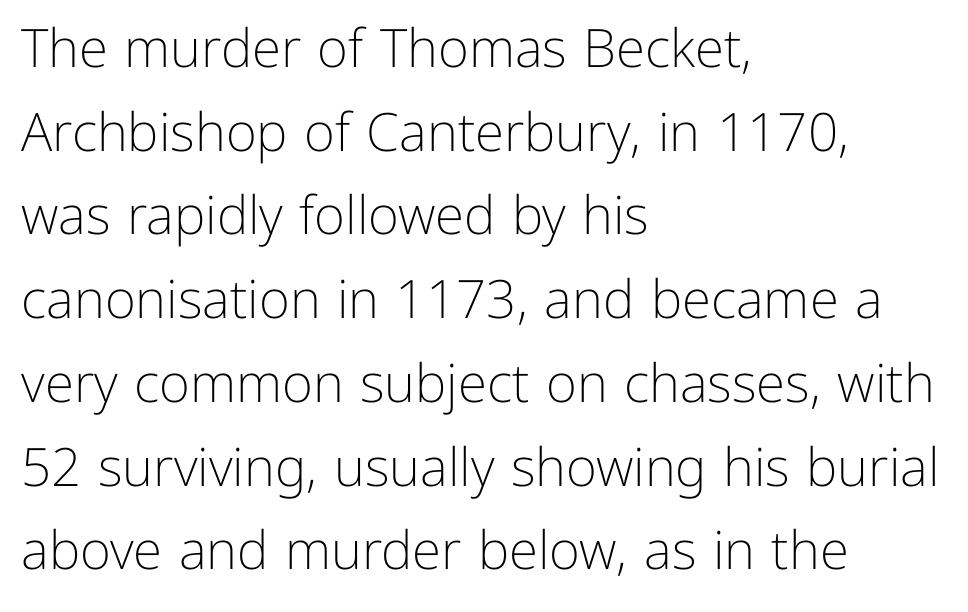
The letterforms sit shoulder to shoulder at normal distance. Each letter keeps its own natural width here, so spacing adapts to shape. The gap between lines stays unmarked. Compared with typical paragraphs, the rows here are spaced about the same. This rendering employs a face without finishing strokes, i.e., a sans-serif.
